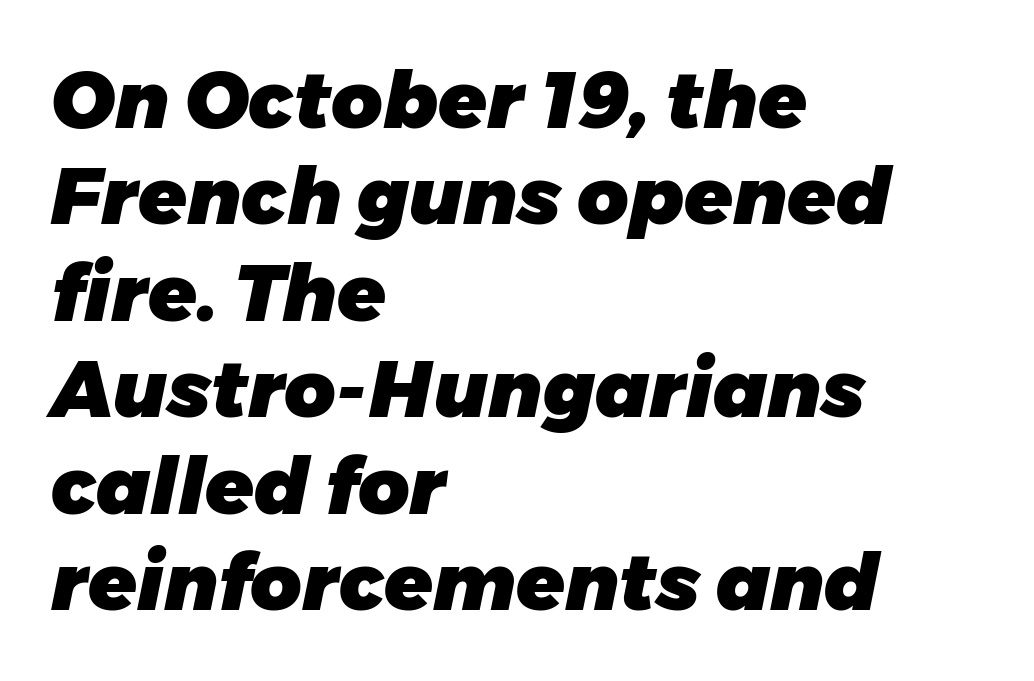
The image shows 79 px heavy type, italic (leaning right); set left-aligned, line spacing 1.22x, normal letter spacing, not underlined; low stroke contrast and a medium x-height.
